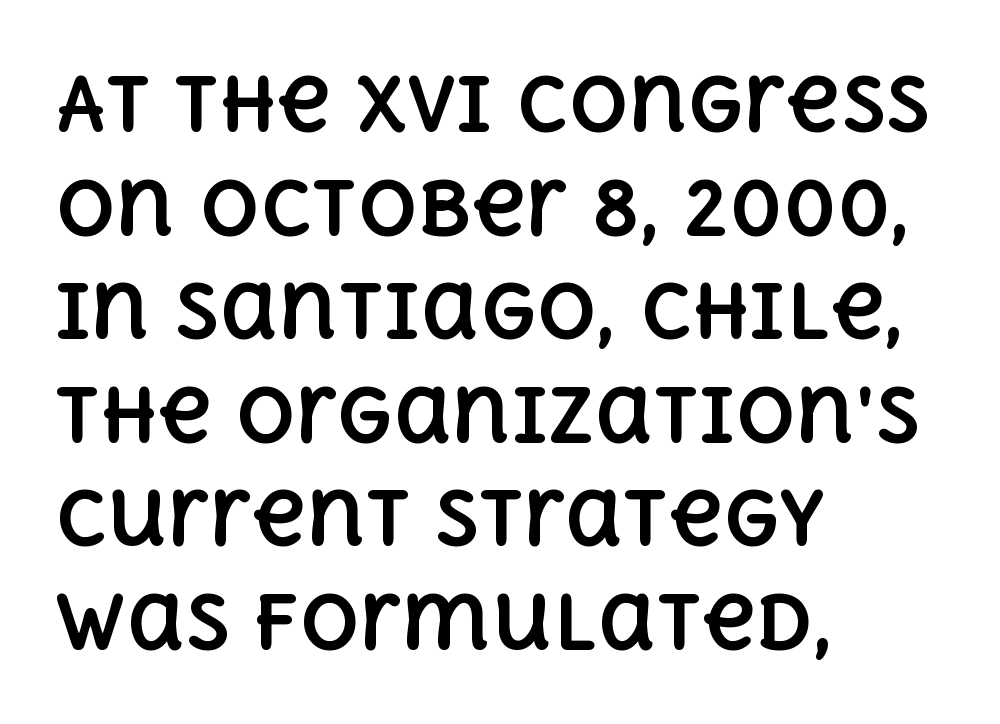
Inter-character spacing is left at the font's built-in metrics. Is this a fixed-width face? No — the glyphs have proportional, varying widths. Regular leading. It's the straight-up-and-down kind of type.
